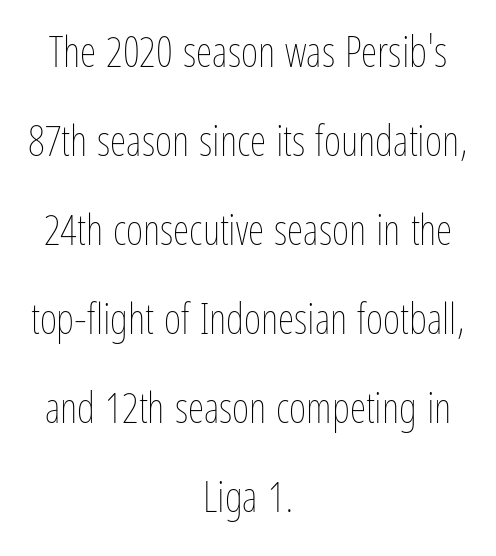
The image shows 42 px thin, condensed type, upright; set centered, loose line spacing (2.12x), normal letter spacing, not underlined; low stroke contrast and a medium x-height.
